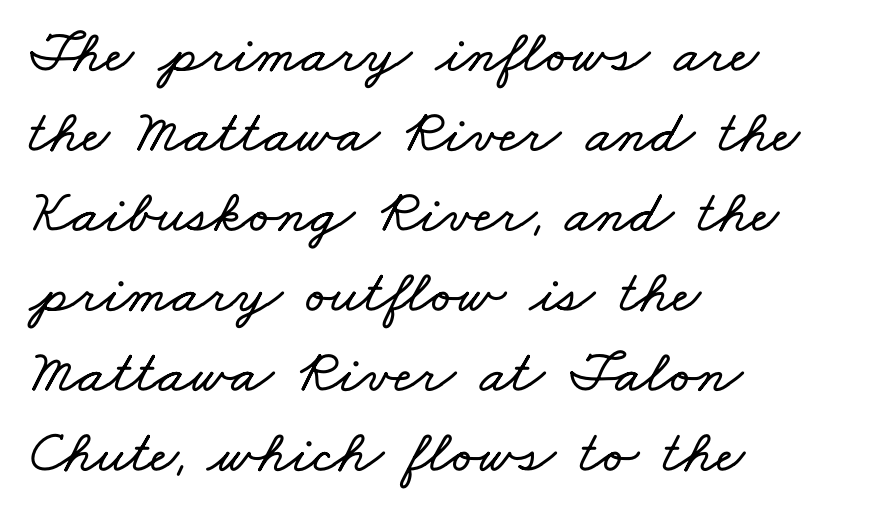
The image shows 61 px wide type; set left-aligned, normal line spacing (1.31x), normal letter spacing, not underlined; low stroke contrast and a small x-height.
